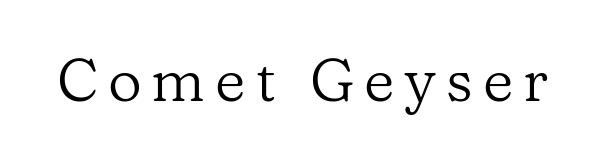
{"serif": "yes", "italic": "no", "bold": "no", "weight": "regular", "width": "normal", "stroke_contrast": "low", "x_height": "medium", "monospaced": "no", "underline": "no", "glyph_px": 59}
